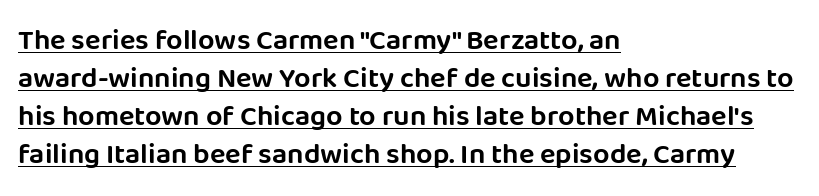
Q: Is the text italic (slanted)? A: No, it is upright.
Q: Is the typeface a serif or a sans-serif typeface? A: Sans-serif.
Q: Is the text underlined? A: Yes.
Q: How is the paragraph aligned? A: Left-aligned.
Q: Is the spacing between letters normal or unusually wide? A: Normal.
Q: Is the spacing between lines tight, normal or loose? A: Normal.
Q: Width (condensed, normal, or wide)? A: Normal.
Q: Stroke contrast? A: Low.
Q: x-height? A: Large.
Q: Monospaced? A: No.
